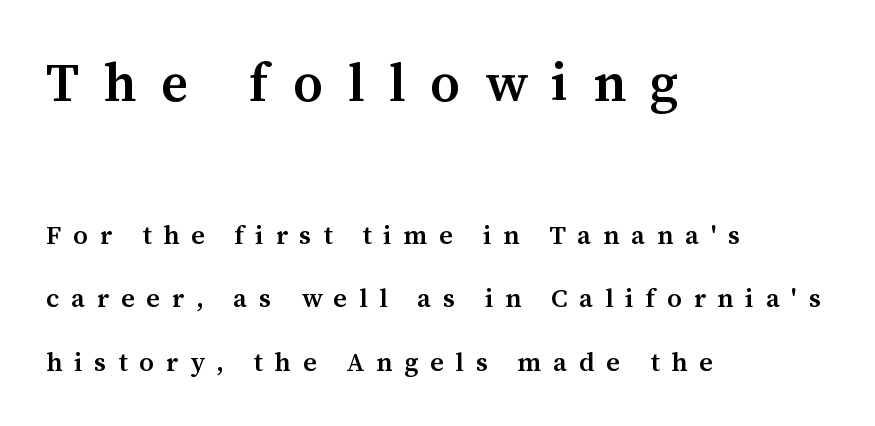
{"serif": "yes", "italic": "no", "bold": "semi", "weight": "semibold", "width": "normal", "stroke_contrast": "medium", "x_height": "medium", "monospaced": "no", "underline": "no", "align": "left", "line_spacing": "loose", "line_spacing_ratio": 2.43, "letter_spacing": "wide", "letter_spacing_em": 0.46, "larger_block": "first", "size_ratio": 2.04, "glyph_px": 53}
